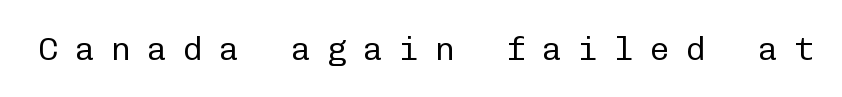
{"serif": "no", "italic": "no", "bold": "no", "weight": "regular", "width": "normal", "stroke_contrast": "low", "x_height": "medium", "monospaced": "yes", "underline": "no", "letter_spacing": "wide", "letter_spacing_em": 0.49, "glyph_px": 33}
